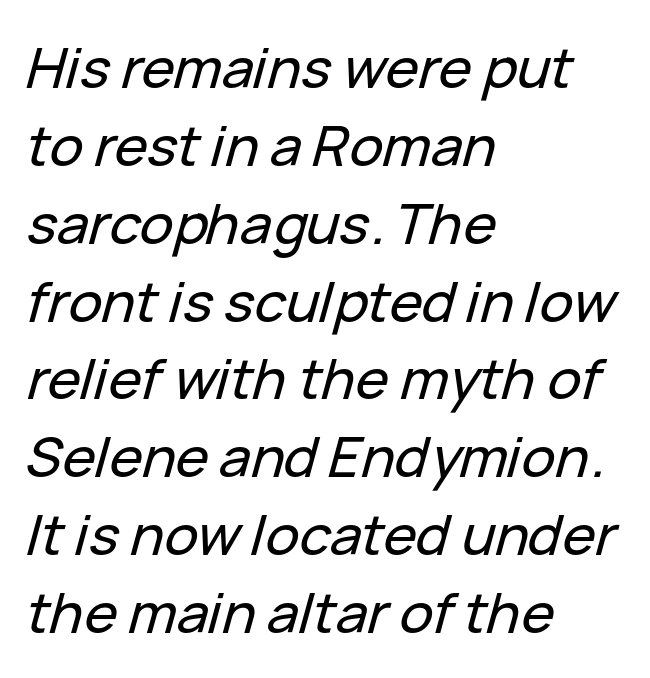
This sample has the flowing, uneven cadence of proportional lettering. The glyphs look as if they've been sheared to an angle. A clean baseline with only descenders dipping below it. The tracking reads as untouched default to a designer's eye. If you drew a ruler down the left edge, every line would touch it.
